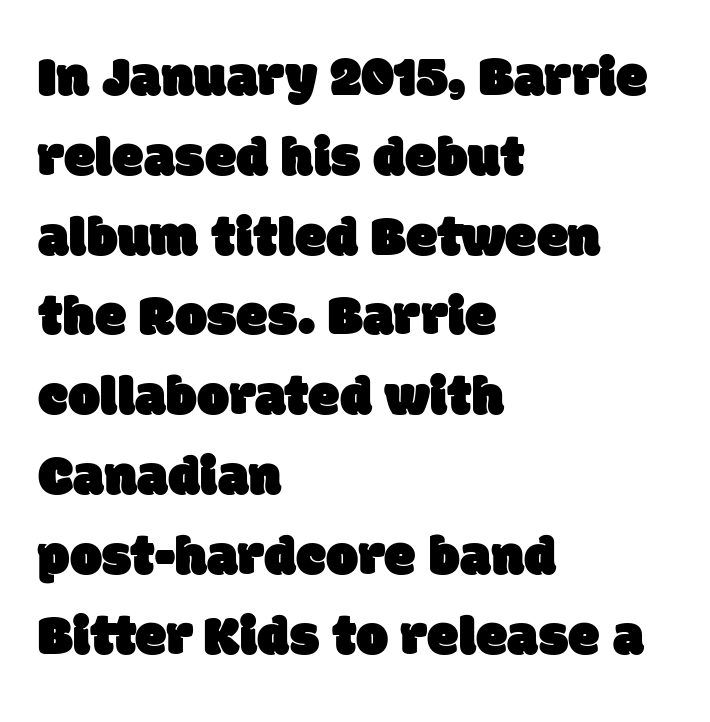
{"serif": "no", "width": "normal", "stroke_contrast": "low", "x_height": "large", "monospaced": "no", "underline": "no", "align": "left", "line_spacing": "normal", "line_spacing_ratio": 1.4, "letter_spacing": "normal", "letter_spacing_em": 0.0, "glyph_px": 57}
